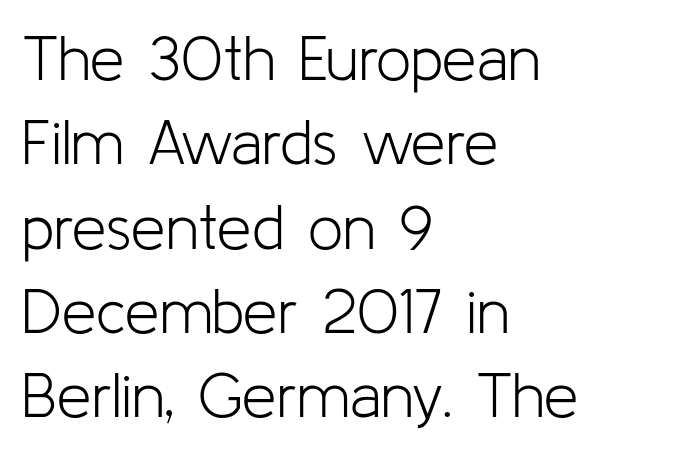
{"serif": "no", "italic": "no", "bold": "no", "weight": "light", "width": "normal", "stroke_contrast": "low", "x_height": "medium", "monospaced": "no", "underline": "no", "align": "left", "line_spacing": "normal", "line_spacing_ratio": 1.36, "letter_spacing": "normal", "letter_spacing_em": 0.0, "glyph_px": 62}
